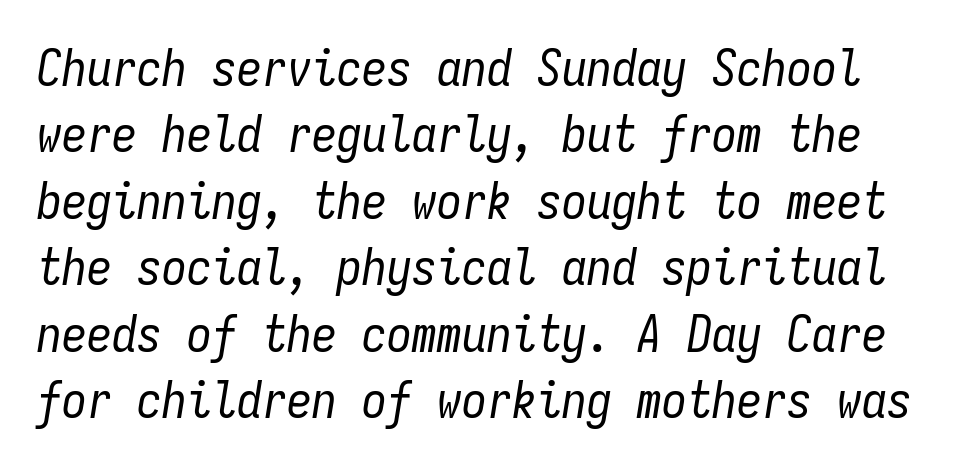
Q: Is the text bold? A: No.
Q: Is the text italic (slanted)? A: Yes, it leans right by about 9 degrees.
Q: Is the text underlined? A: No.
Q: Is the spacing between letters normal or unusually wide? A: Normal.
Q: Is the spacing between lines tight, normal or loose? A: Normal.
Q: Width (condensed, normal, or wide)? A: Condensed.
Q: Stroke contrast? A: Low.
Q: x-height? A: Medium.
Q: Monospaced? A: Yes.
